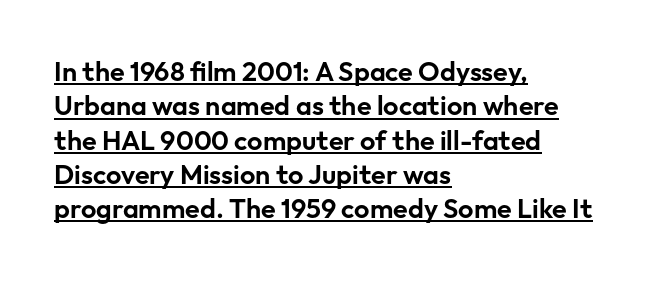
{"italic": "no", "underline": "yes", "align": "left", "line_spacing": "normal", "line_spacing_ratio": 1.27, "letter_spacing": "normal", "letter_spacing_em": 0.0, "glyph_px": 27}
